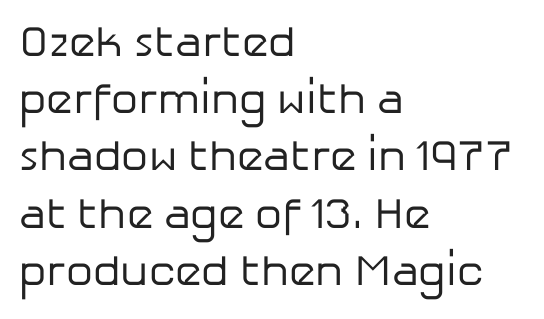
{"serif": "no", "italic": "no", "bold": "no", "weight": "regular", "width": "normal", "stroke_contrast": "low", "x_height": "medium", "monospaced": "no", "underline": "no", "align": "left", "line_spacing": "normal", "line_spacing_ratio": 1.33, "letter_spacing": "normal", "letter_spacing_em": 0.0, "glyph_px": 43}
